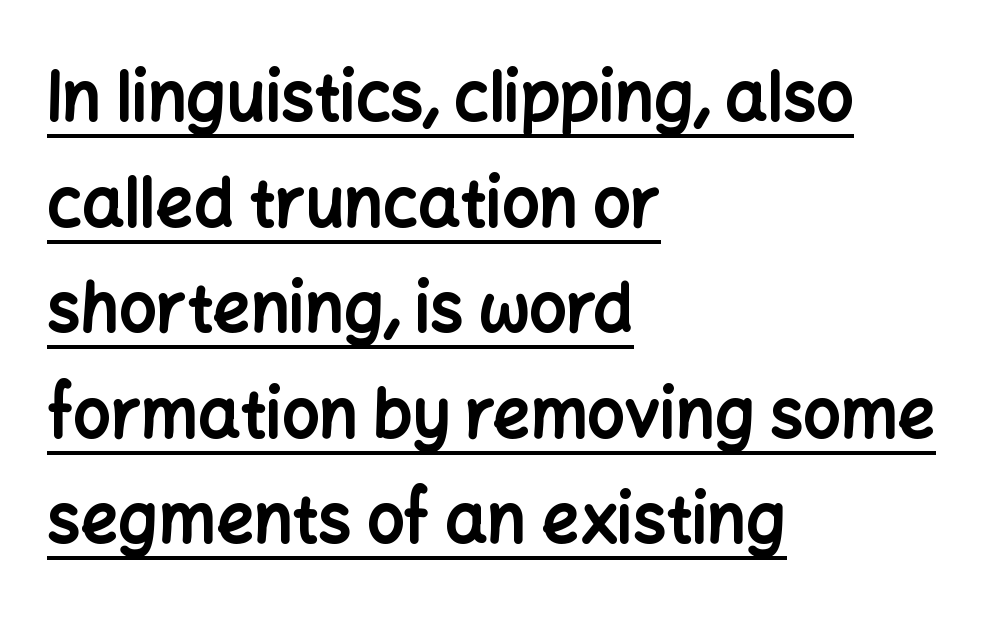
The image shows 66 px bold sans-serif type, upright; set left-aligned, normal line spacing (1.6x), normal letter spacing, underlined; low stroke contrast and a medium x-height.
